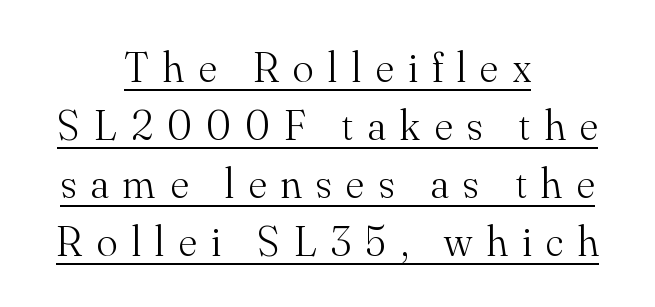
The image shows 43 px light serif type, upright; set centered, normal line spacing (1.35x), unusually wide letter spacing (+0.34 em), underlined; medium stroke contrast and a small x-height.
